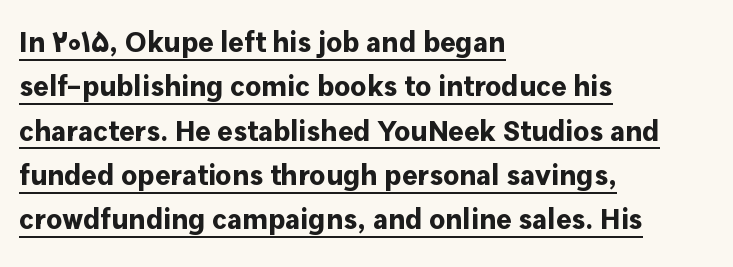
Each letter keeps its own natural width here, so spacing adapts to shape. The sample's only ornament is a line tracing under the words. You'd pick this weight for a headline — it's a proper bold. The lines in this sample share a left origin and differ only in where they stop. Nothing unusual about the tracking: characters are spaced as the font intends.
